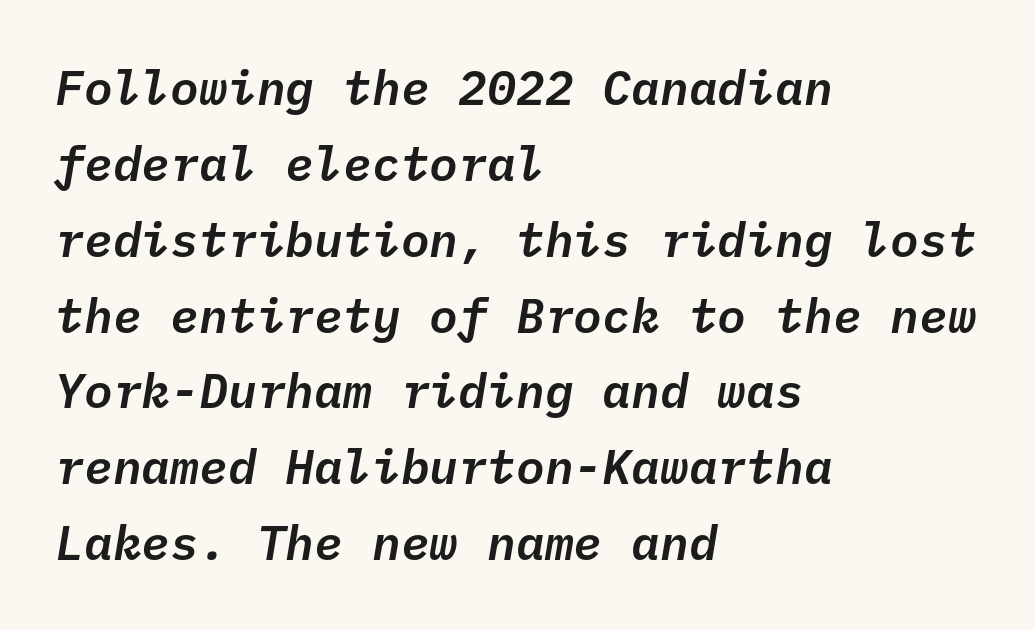
Q: Is the text italic (slanted)? A: Yes, it leans right by about 10 degrees.
Q: Is the text underlined? A: No.
Q: How is the paragraph aligned? A: Left-aligned.
Q: Is the spacing between letters normal or unusually wide? A: Normal.
Q: Is the spacing between lines tight, normal or loose? A: Normal.
Q: Width (condensed, normal, or wide)? A: Normal.
Q: Stroke contrast? A: Low.
Q: x-height? A: Medium.
Q: Monospaced? A: Yes.
